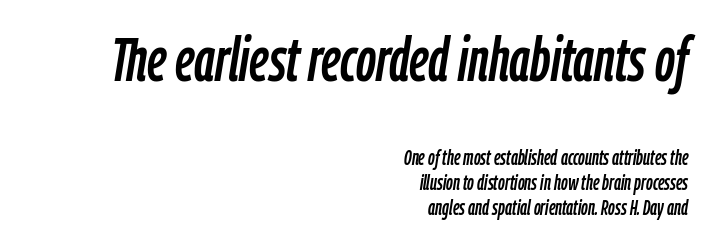
The image shows 62 px condensed type, italic (leaning right); set right-aligned, line spacing 1.2x, normal letter spacing, not underlined; the first (top) block is 2.95x larger; low stroke contrast and a medium x-height.
